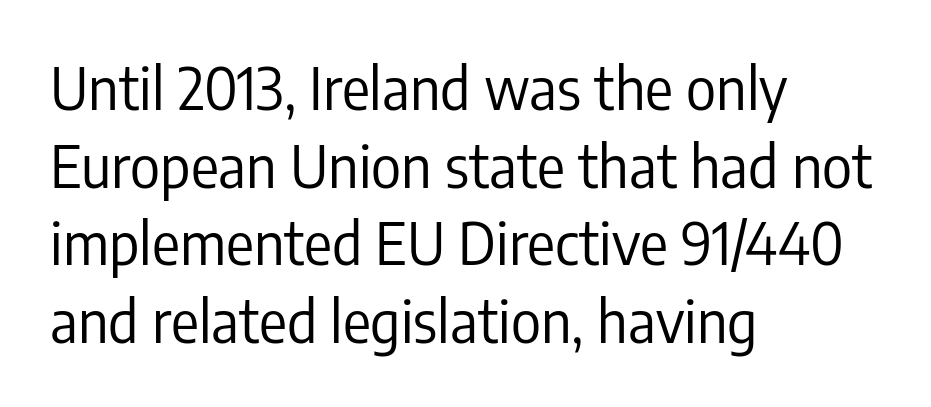
Q: Is the text bold? A: No.
Q: Is the text italic (slanted)? A: No, it is upright.
Q: Is the typeface a serif or a sans-serif typeface? A: Sans-serif.
Q: Is the text underlined? A: No.
Q: How is the paragraph aligned? A: Left-aligned.
Q: Is the spacing between letters normal or unusually wide? A: Normal.
Q: Is the spacing between lines tight, normal or loose? A: Normal.
Q: Width (condensed, normal, or wide)? A: Condensed.
Q: Stroke contrast? A: Low.
Q: x-height? A: Medium.
Q: Monospaced? A: No.
